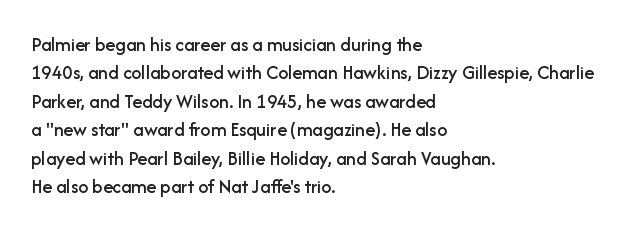
Q: Is the text italic (slanted)? A: No, it is upright.
Q: Is the text underlined? A: No.
Q: How is the paragraph aligned? A: Left-aligned.
Q: Is the spacing between letters normal or unusually wide? A: Normal.
Q: Is the spacing between lines tight, normal or loose? A: Normal.
